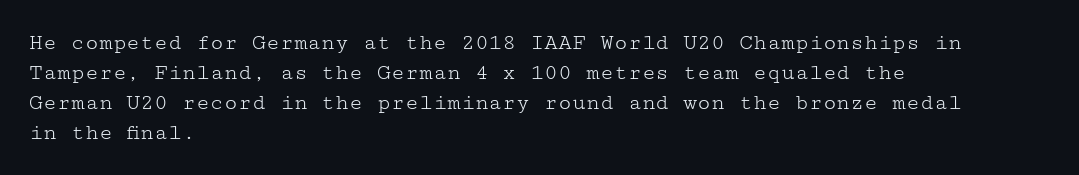
The lines are quadded left. The font sits on the lighter half of the weight spectrum, regular included. Tracking here is standard; glyphs follow each other at the usual distance. Italic? Not at all — the glyphs are vertical. Rule under the text: the space is simply empty.
